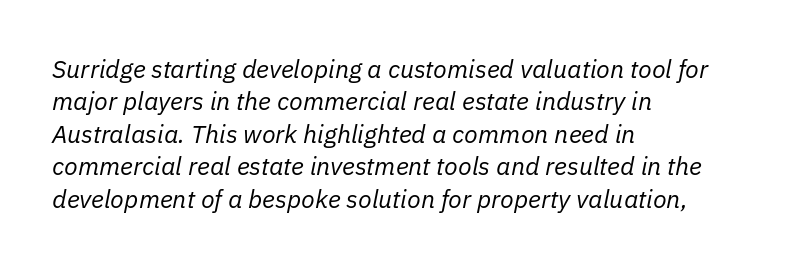
Q: Is the text bold? A: No.
Q: Is the text italic (slanted)? A: Yes, it leans right by about 11 degrees.
Q: Is the text underlined? A: No.
Q: How is the paragraph aligned? A: Left-aligned.
Q: Is the spacing between letters normal or unusually wide? A: Normal.
Q: Is the spacing between lines tight, normal or loose? A: Normal.
